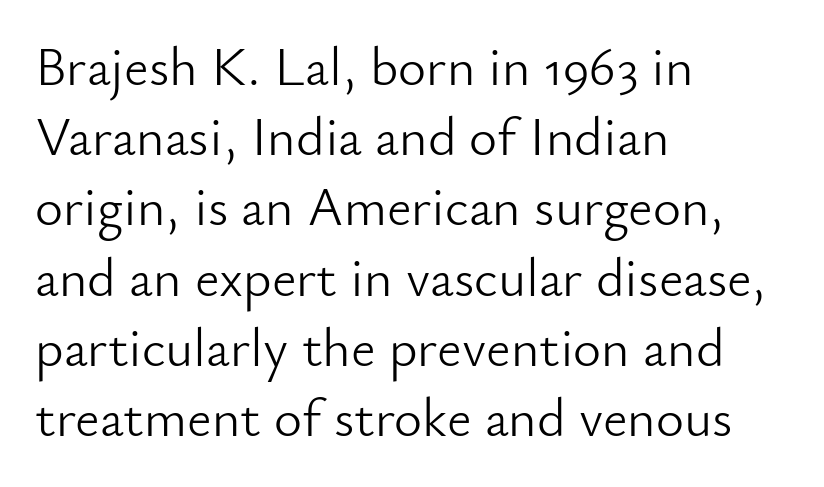
The image shows 54 px light sans-serif type, upright; set left-aligned, normal line spacing (1.3x), normal letter spacing, not underlined; low stroke contrast and a small x-height.
